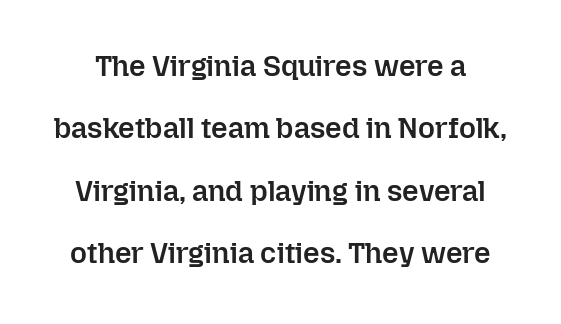
{"italic": "no", "bold": "semi", "weight": "semibold", "width": "normal", "stroke_contrast": "low", "x_height": "medium", "monospaced": "no", "underline": "no", "line_spacing": "loose", "line_spacing_ratio": 2.15, "letter_spacing": "normal", "letter_spacing_em": 0.0, "glyph_px": 29}
